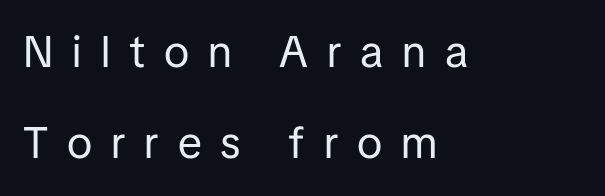
Q: Is the text bold? A: No.
Q: Is the text italic (slanted)? A: No, it is upright.
Q: Is the typeface a serif or a sans-serif typeface? A: Sans-serif.
Q: Is the text underlined? A: No.
Q: How is the paragraph aligned? A: Left-aligned.
Q: Is the spacing between letters normal or unusually wide? A: Unusually wide.
Q: Is the spacing between lines tight, normal or loose? A: Loose.
Q: Width (condensed, normal, or wide)? A: Normal.
Q: Stroke contrast? A: Low.
Q: x-height? A: Medium.
Q: Monospaced? A: No.
